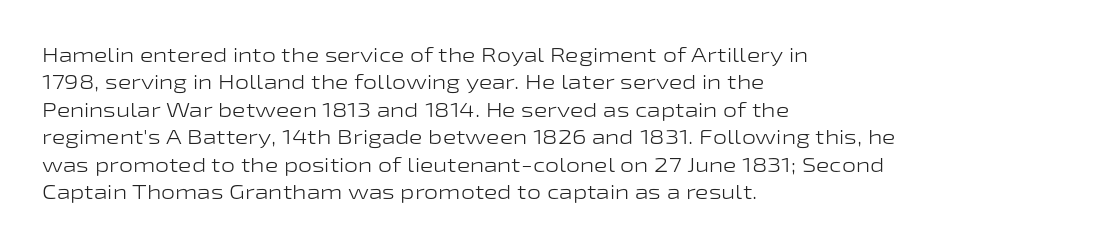
Q: Is the text bold? A: No.
Q: Is the text italic (slanted)? A: No, it is upright.
Q: Is the text underlined? A: No.
Q: How is the paragraph aligned? A: Left-aligned.
Q: Is the spacing between letters normal or unusually wide? A: Normal.
Q: Is the spacing between lines tight, normal or loose? A: Normal.
